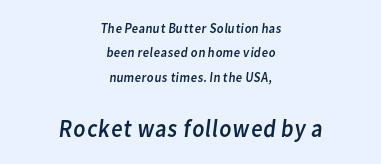
The image shows 25 px text type; set centered, line spacing 1.74x, normal letter spacing, not underlined; the second (bottom) block is 1.79x larger.
